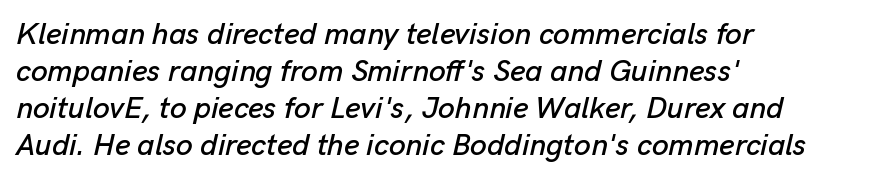
The image shows 30 px text type, italic (leaning right); set left-aligned, line spacing 1.23x, normal letter spacing, not underlined; low stroke contrast and a medium x-height.
